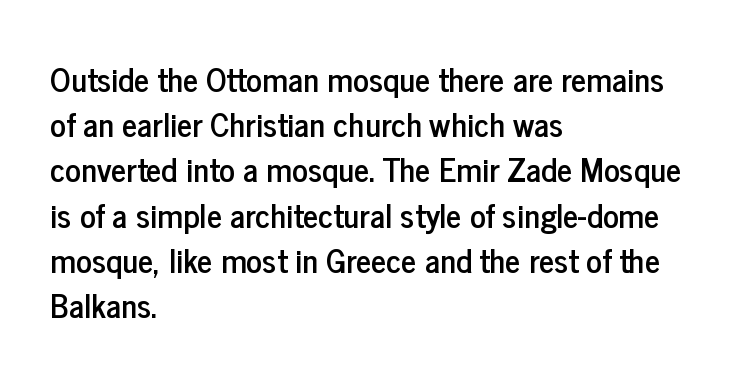
The image shows 33 px condensed sans-serif type, upright; set left-aligned, normal line spacing (1.37x), normal letter spacing, not underlined; low stroke contrast and a medium x-height.
